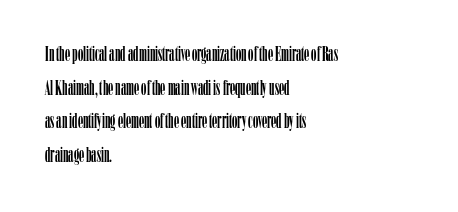
Q: Is the text italic (slanted)? A: No, it is upright.
Q: Is the text underlined? A: No.
Q: How is the paragraph aligned? A: Left-aligned.
Q: Is the spacing between letters normal or unusually wide? A: Normal.
Q: Is the spacing between lines tight, normal or loose? A: Normal.
